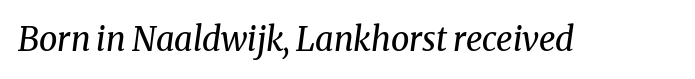
{"serif": "yes", "italic": "yes", "lean": "right", "slant_degrees": 8, "bold": "no", "weight": "regular", "width": "normal", "stroke_contrast": "medium", "x_height": "medium", "monospaced": "no", "underline": "no", "letter_spacing": "normal", "letter_spacing_em": 0.0, "glyph_px": 33}
